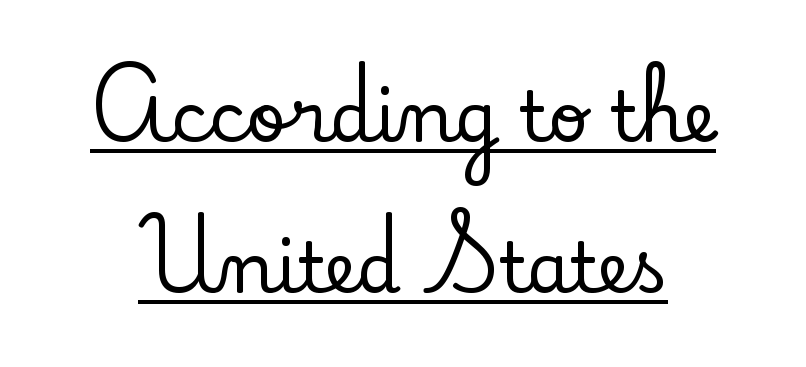
The image shows 70 px serif type, upright; set centered, loose line spacing (2.16x), normal letter spacing, underlined; low stroke contrast and a small x-height.
